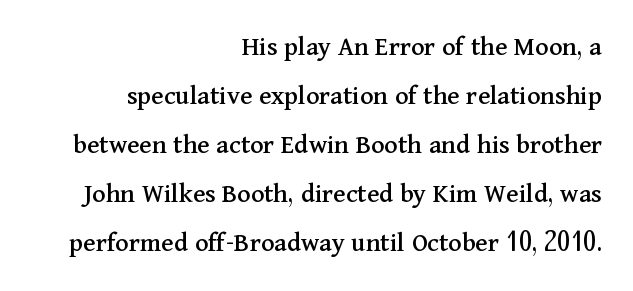
The image shows 28 px serif type, upright; set right-aligned, line spacing 1.75x, normal letter spacing, not underlined; medium stroke contrast and a medium x-height.
